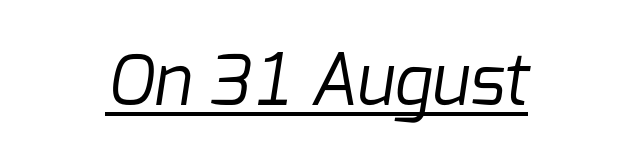
The image shows 69 px regular-weight sans-serif type; set normal letter spacing, underlined; low stroke contrast and a medium x-height.
